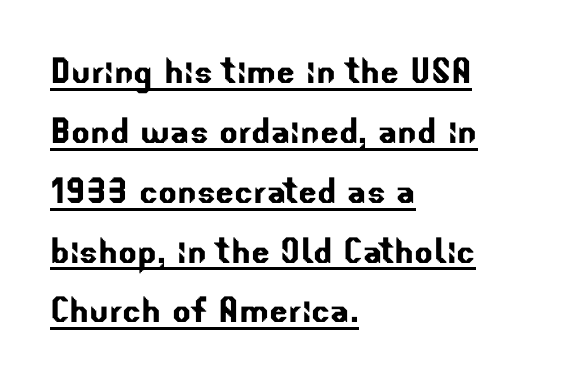
The image shows 44 px sans-serif type; set left-aligned, normal line spacing (1.36x), normal letter spacing, underlined; low stroke contrast and a small x-height.
